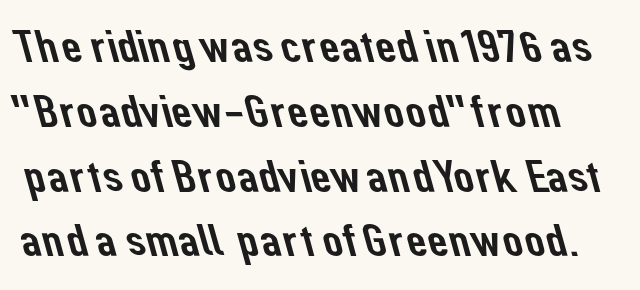
Q: Is the typeface a serif or a sans-serif typeface? A: Sans-serif.
Q: Is the text underlined? A: No.
Q: Is the spacing between letters normal or unusually wide? A: Normal.
Q: Is the spacing between lines tight, normal or loose? A: Normal.
Q: Width (condensed, normal, or wide)? A: Normal.
Q: Stroke contrast? A: Low.
Q: x-height? A: Medium.
Q: Monospaced? A: No.
